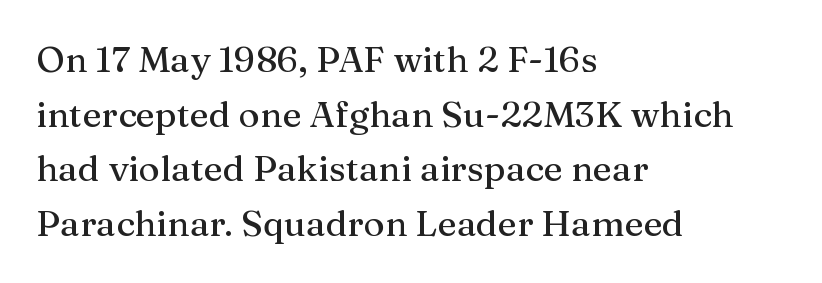
Each letter keeps its own natural width here, so spacing adapts to shape. These lines sit exactly where default settings would place them. The typeface chosen for these lines features serifs. Descenders are the only things crossing below the line. Reading down the block, your eye returns to a fixed left position each line.
